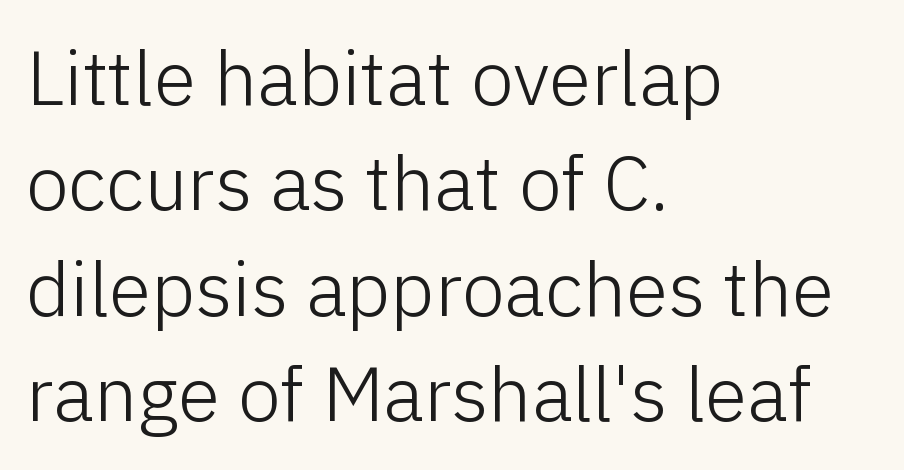
The image shows 77 px light sans-serif type, upright; set left-aligned, normal line spacing (1.37x), normal letter spacing, not underlined; low stroke contrast and a medium x-height.
